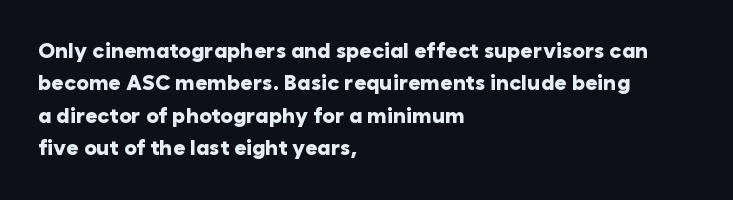
Q: Is the text bold? A: Yes.
Q: Is the text italic (slanted)? A: No, it is upright.
Q: Is the text underlined? A: No.
Q: How is the paragraph aligned? A: Left-aligned.
Q: Is the spacing between letters normal or unusually wide? A: Normal.
Q: Is the spacing between lines tight, normal or loose? A: Normal.
